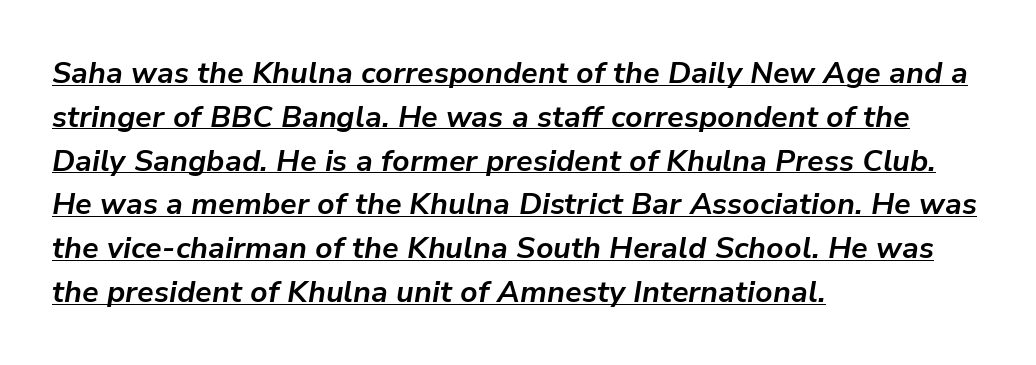
{"italic": "yes", "lean": "right", "slant_degrees": 9, "bold": "yes", "weight": "bold", "width": "normal", "stroke_contrast": "low", "x_height": "medium", "monospaced": "no", "underline": "yes", "align": "left", "line_spacing": "normal", "line_spacing_ratio": 1.46, "letter_spacing": "normal", "letter_spacing_em": 0.0, "glyph_px": 30}
